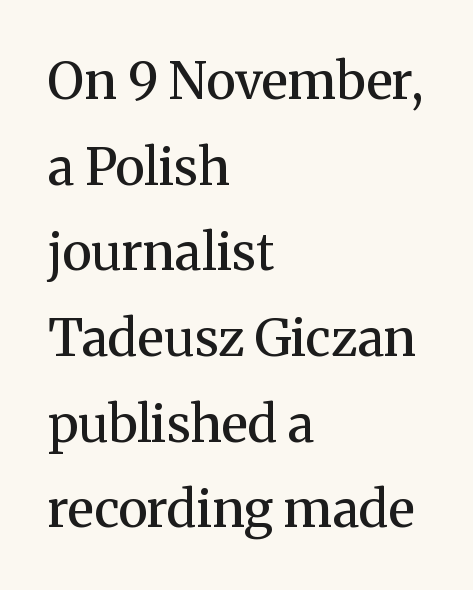
You can tell it's not italic because the verticals are truly vertical. Anything drawn beneath the words? Only blank space. Leftover space on each line is placed entirely after the last word. The rendering uses a moderate line-height, typical for paragraphs. The rendering uses a semibold face; strokes are thickened but not to full bold. A typesetter would call this proportional, since set widths differ per character.
